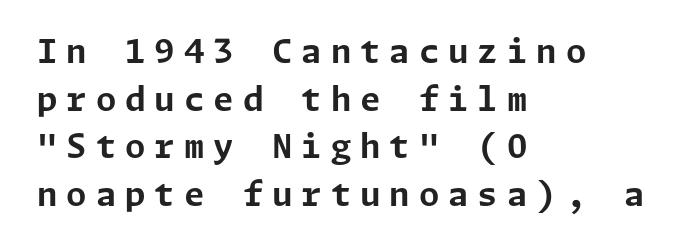
Q: Is the text bold? A: Yes.
Q: Is the text italic (slanted)? A: No, it is upright.
Q: Is the typeface a serif or a sans-serif typeface? A: Sans-serif.
Q: Is the text underlined? A: No.
Q: How is the paragraph aligned? A: Left-aligned.
Q: Is the spacing between letters normal or unusually wide? A: Unusually wide.
Q: Is the spacing between lines tight, normal or loose? A: Normal.
Q: Width (condensed, normal, or wide)? A: Normal.
Q: Stroke contrast? A: Low.
Q: x-height? A: Medium.
